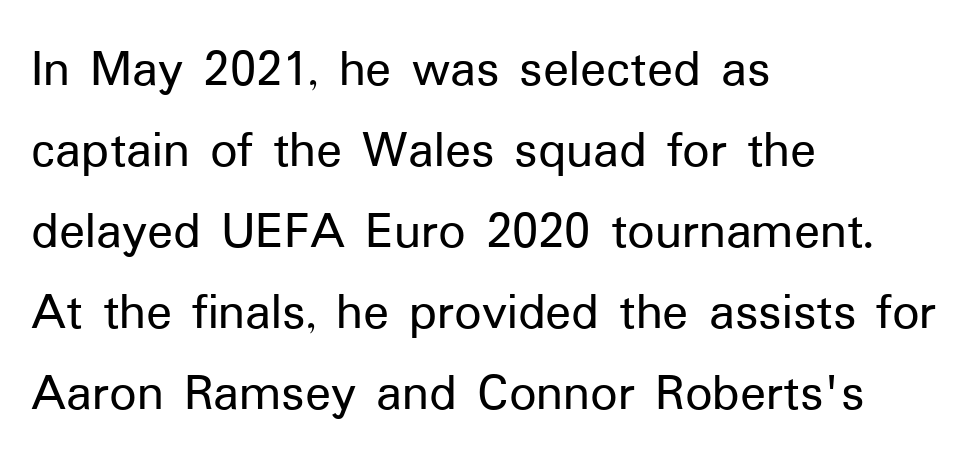
{"serif": "no", "italic": "no", "width": "normal", "stroke_contrast": "low", "x_height": "medium", "monospaced": "no", "underline": "no", "align": "left", "line_spacing": "normal", "line_spacing_ratio": 1.5, "letter_spacing": "normal", "letter_spacing_em": 0.0, "glyph_px": 54}
